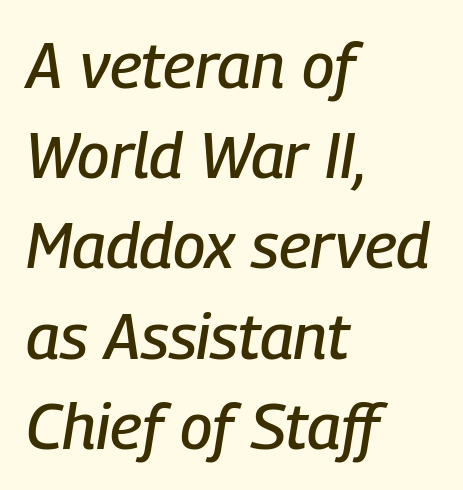
The space between consecutive lines is moderate. Type without underlining. You could not count columns in this text — the font is proportionally spaced. The setting favours the left margin, as ordinary paragraphs usually do.
